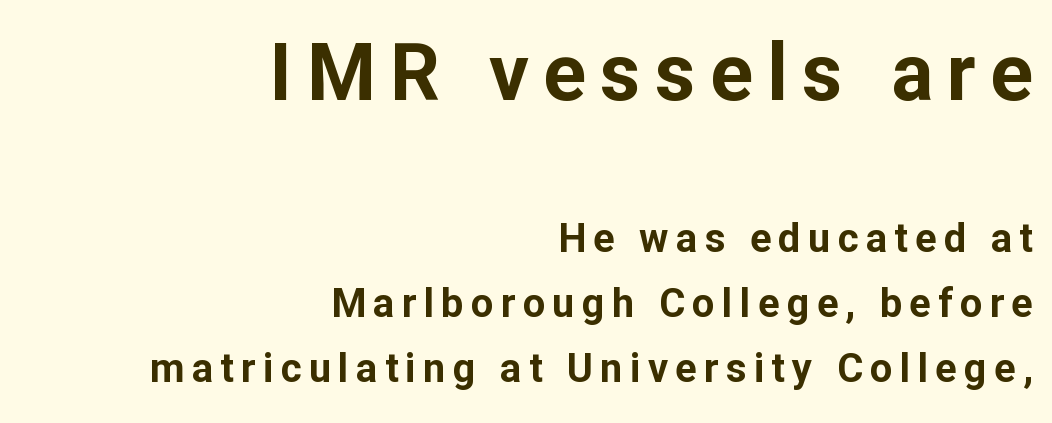
The image shows 79 px bold sans-serif type, upright; set right-aligned, normal line spacing (1.62x), not underlined; the first (top) block is 1.98x larger; low stroke contrast and a medium x-height.
